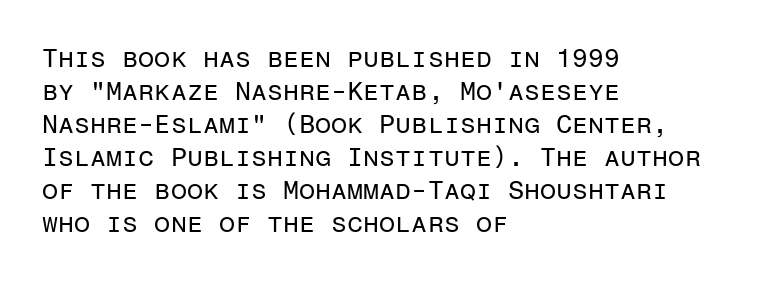
{"italic": "no", "bold": "no", "underline": "no", "align": "left", "line_spacing": "normal", "line_spacing_ratio": 1.27, "letter_spacing": "normal", "letter_spacing_em": 0.0, "glyph_px": 26}
